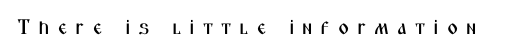
The gaps between neighbouring characters are conspicuously large. The space directly below the letters is spotless. The lettering holds an erect, upright posture throughout.
